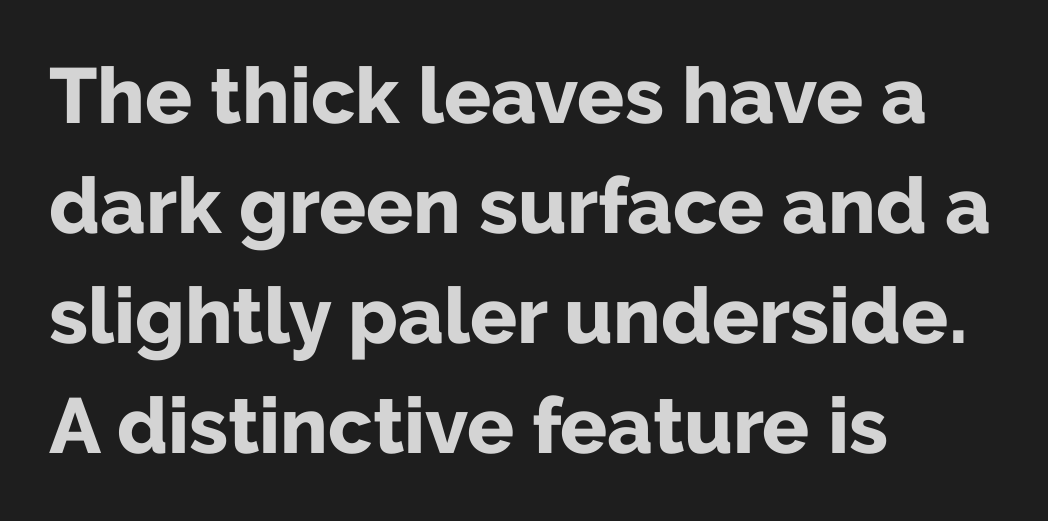
Q: Is the text bold? A: Yes.
Q: Is the text italic (slanted)? A: No, it is upright.
Q: Is the typeface a serif or a sans-serif typeface? A: Sans-serif.
Q: Is the text underlined? A: No.
Q: How is the paragraph aligned? A: Left-aligned.
Q: Is the spacing between letters normal or unusually wide? A: Normal.
Q: Is the spacing between lines tight, normal or loose? A: Normal.
Q: Width (condensed, normal, or wide)? A: Normal.
Q: Stroke contrast? A: Low.
Q: x-height? A: Medium.
Q: Monospaced? A: No.
